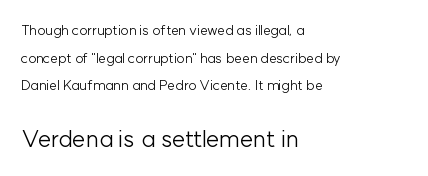
{"italic": "no", "bold": "no", "underline": "no", "align": "left", "line_spacing": "loose", "line_spacing_ratio": 1.98, "letter_spacing": "normal", "letter_spacing_em": 0.0, "larger_block": "second", "size_ratio": 1.71, "glyph_px": 24}
